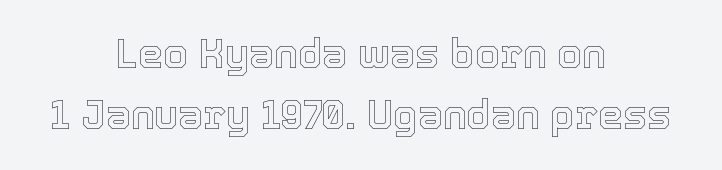
The image shows 40 px text type, upright; set centered, normal line spacing (1.53x), normal letter spacing, not underlined; a medium x-height.
